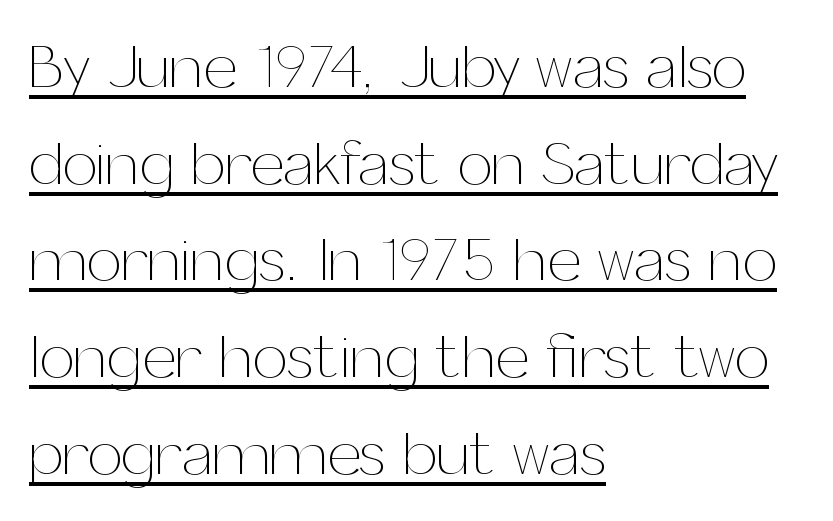
Q: Is the text bold? A: No.
Q: Is the text italic (slanted)? A: No, it is upright.
Q: Is the text underlined? A: Yes.
Q: How is the paragraph aligned? A: Left-aligned.
Q: Is the spacing between letters normal or unusually wide? A: Normal.
Q: Is the spacing between lines tight, normal or loose? A: Normal.
Q: Width (condensed, normal, or wide)? A: Normal.
Q: Stroke contrast? A: Medium.
Q: x-height? A: Medium.
Q: Monospaced? A: No.
